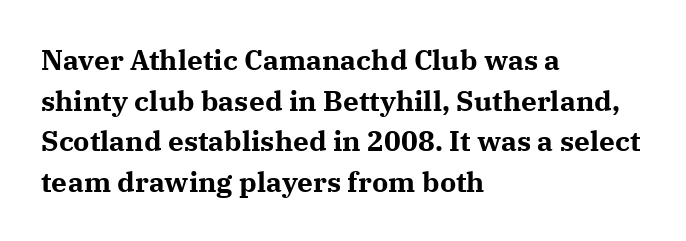
Q: Is the text bold? A: Yes.
Q: Is the text italic (slanted)? A: No, it is upright.
Q: Is the typeface a serif or a sans-serif typeface? A: Serif.
Q: Is the text underlined? A: No.
Q: How is the paragraph aligned? A: Left-aligned.
Q: Is the spacing between letters normal or unusually wide? A: Normal.
Q: Is the spacing between lines tight, normal or loose? A: Normal.
Q: Width (condensed, normal, or wide)? A: Normal.
Q: Stroke contrast? A: Medium.
Q: x-height? A: Medium.
Q: Monospaced? A: No.
